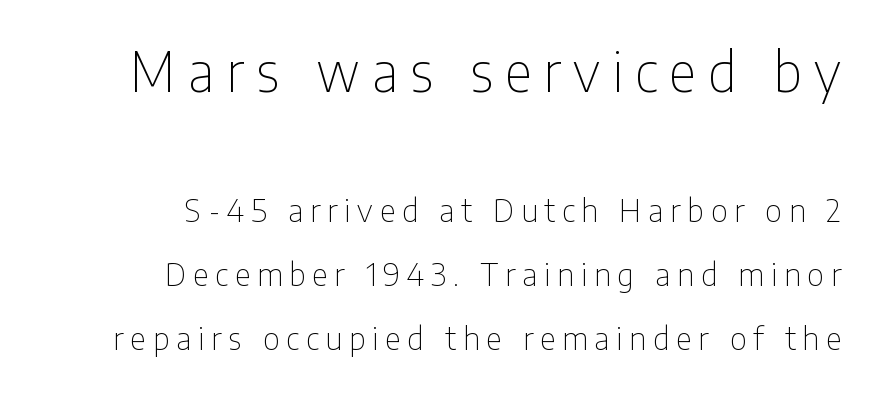
Q: Is the text bold? A: No.
Q: Is the text italic (slanted)? A: No, it is upright.
Q: Is the typeface a serif or a sans-serif typeface? A: Sans-serif.
Q: Is the text underlined? A: No.
Q: How is the paragraph aligned? A: Right-aligned.
Q: Is the spacing between letters normal or unusually wide? A: Unusually wide.
Q: Is the spacing between lines tight, normal or loose? A: Loose.
Q: Which block of text is set in a larger size, the first (top) or the second (bottom)? A: The first (top) one.
Q: Width (condensed, normal, or wide)? A: Condensed.
Q: Stroke contrast? A: Low.
Q: x-height? A: Medium.
Q: Monospaced? A: No.
